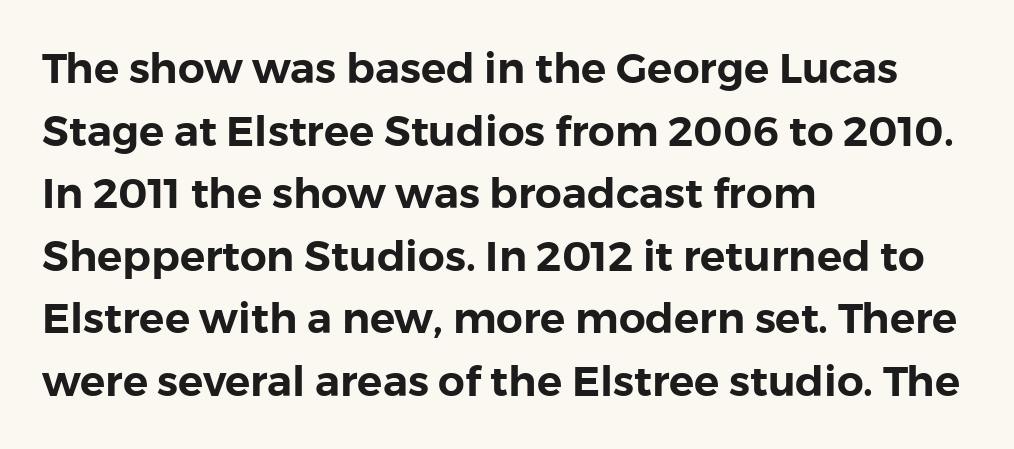
The letters carry no serifs — their stems end cleanly without finishing strokes. Clear beneath every line of the passage. In terms of letterspacing, this is plain default setting. Casual observation: everything's shoved over to the left.
